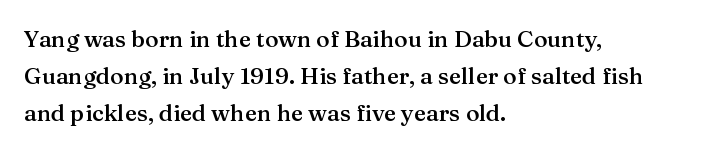
In terms of leading, this rendering sits right in the middle. Which margin do the lines hug? The left one — the right edge is uneven. Stroke thickness is moderately raised; the sample reads as semibold. Observe the ordinary spacing: letters are neighbours, not strangers. Upright lettering throughout.
